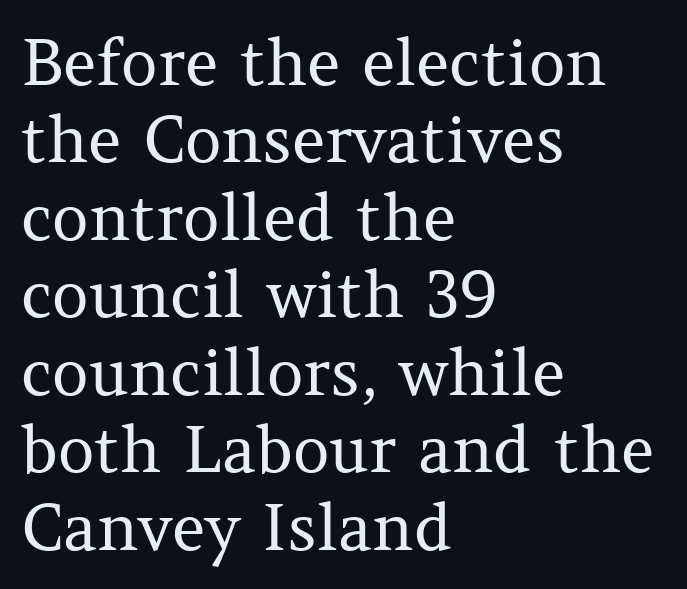
{"serif": "yes", "italic": "no", "bold": "no", "weight": "regular", "width": "normal", "stroke_contrast": "medium", "x_height": "medium", "monospaced": "no", "underline": "no", "align": "left", "line_spacing_ratio": 1.21, "letter_spacing": "normal", "letter_spacing_em": 0.0, "glyph_px": 64}
